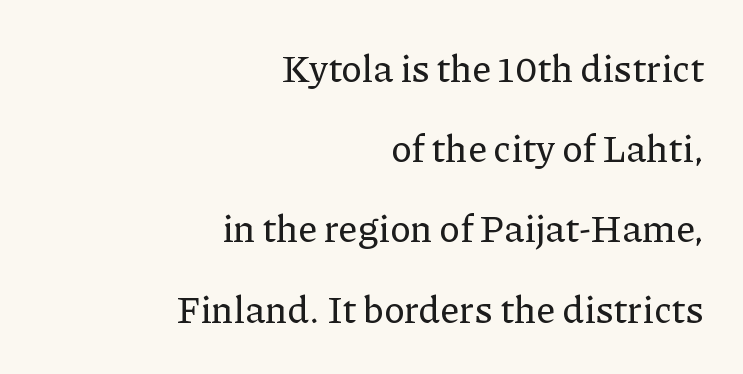
The tracking reads as untouched default to a designer's eye. Is this a sans? No — the strokes have serifs. Compared with a flush-left layout, this one pins lines to the opposite, right side. Rows of type keep a wide berth in the vertical direction.
